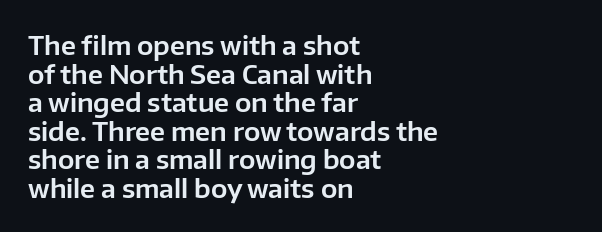
Q: Is the text italic (slanted)? A: No, it is upright.
Q: Is the text underlined? A: No.
Q: How is the paragraph aligned? A: Left-aligned.
Q: Is the spacing between letters normal or unusually wide? A: Normal.
Q: Is the spacing between lines tight, normal or loose? A: Tight.
